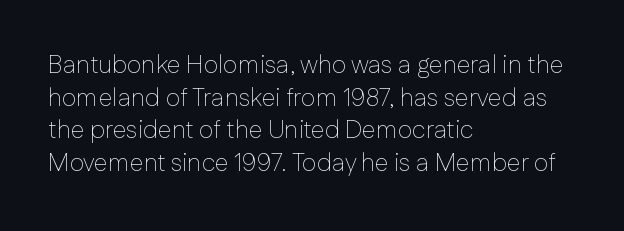
What's the leading like? Ordinary, nothing unusual. The passage shown has conventional tracking throughout. The typography opts for an upright posture over an oblique one. The passage is arranged the way most books set body copy — flush left.
